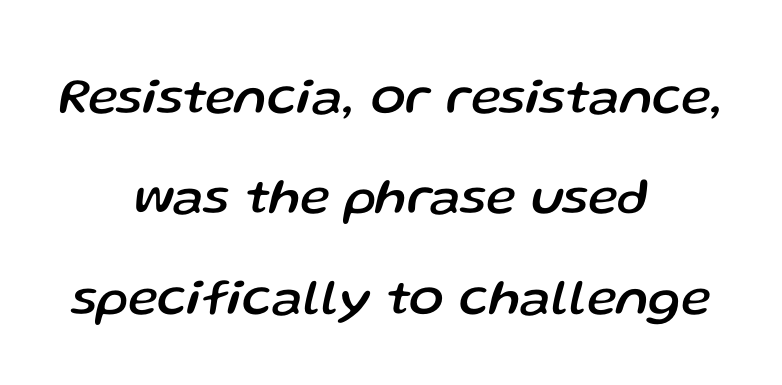
{"italic": "yes", "lean": "right", "slant_degrees": 13, "width": "normal", "stroke_contrast": "low", "x_height": "medium", "monospaced": "no", "underline": "no", "align": "center", "line_spacing": "loose", "line_spacing_ratio": 1.97, "letter_spacing": "normal", "letter_spacing_em": 0.0, "glyph_px": 51}
